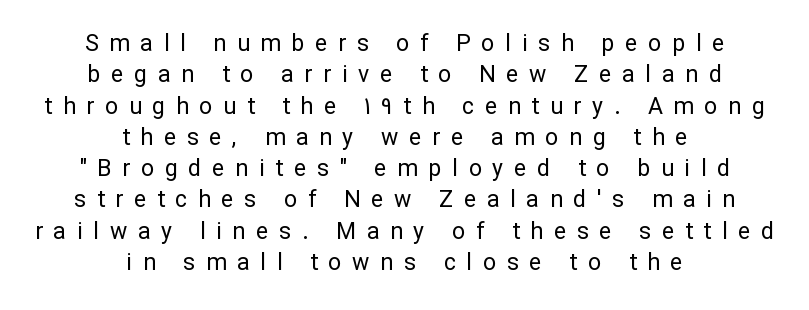
The image shows 23 px text type, upright; set centered, normal line spacing (1.36x), unusually wide letter spacing (+0.47 em), not underlined.
